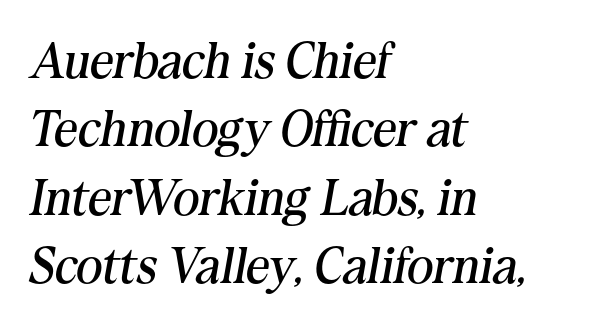
The image shows 51 px regular-weight serif type, italic (leaning right); set left-aligned, normal line spacing (1.34x), normal letter spacing, not underlined; medium stroke contrast and a medium x-height.
